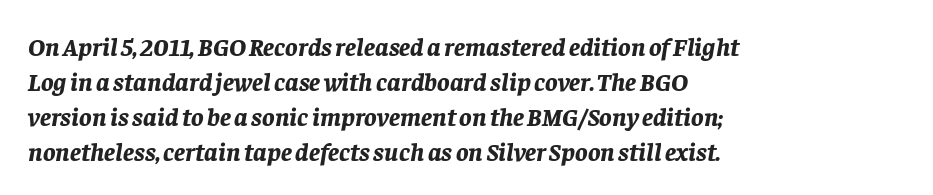
Q: Is the text bold? A: Yes.
Q: Is the text italic (slanted)? A: Yes, it leans right by about 8 degrees.
Q: Is the text underlined? A: No.
Q: How is the paragraph aligned? A: Left-aligned.
Q: Is the spacing between letters normal or unusually wide? A: Normal.
Q: Is the spacing between lines tight, normal or loose? A: Normal.
